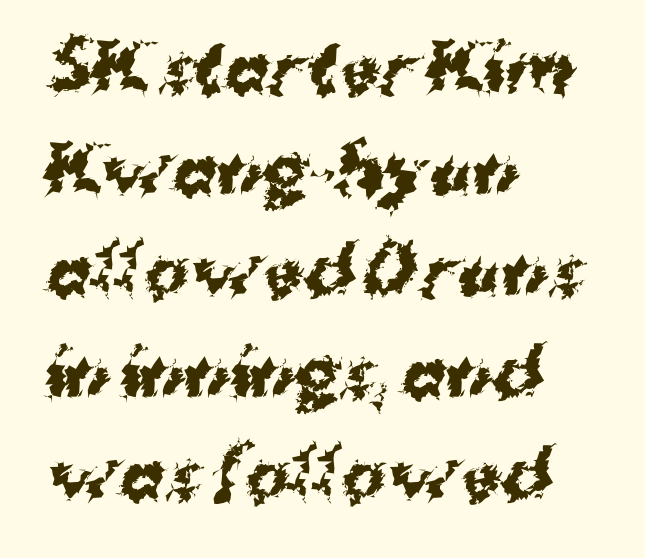
The image shows 66 px bold sans-serif type; set left-aligned, normal line spacing (1.54x), normal letter spacing, not underlined; medium stroke contrast and a medium x-height.
